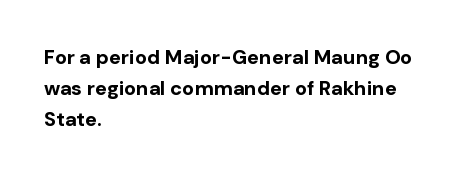
A student would call this left alignment; a typographer would say flush left, rag right. Any mark beneath the type? The region is blank. A dark, heavy texture on the line: the type is bold. The leading is moderate, giving the passage an even texture. The gaps between neighbouring characters are ordinary and unremarkable. The axis of the letterforms is exactly vertical.
